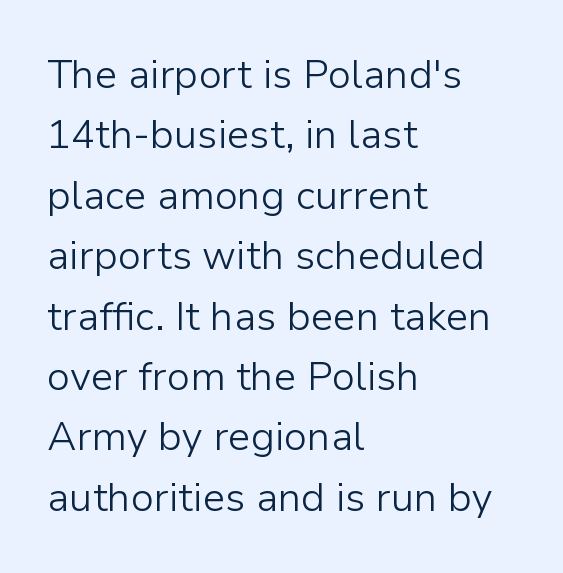
The image shows 40 px light sans-serif type, upright; set left-aligned, normal line spacing (1.51x), normal letter spacing, not underlined; low stroke contrast and a medium x-height.
